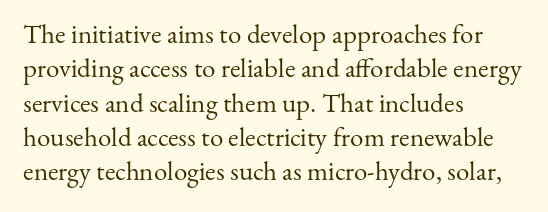
The image shows 27 px text type, upright; set left-aligned, normal line spacing (1.27x), normal letter spacing, not underlined.
